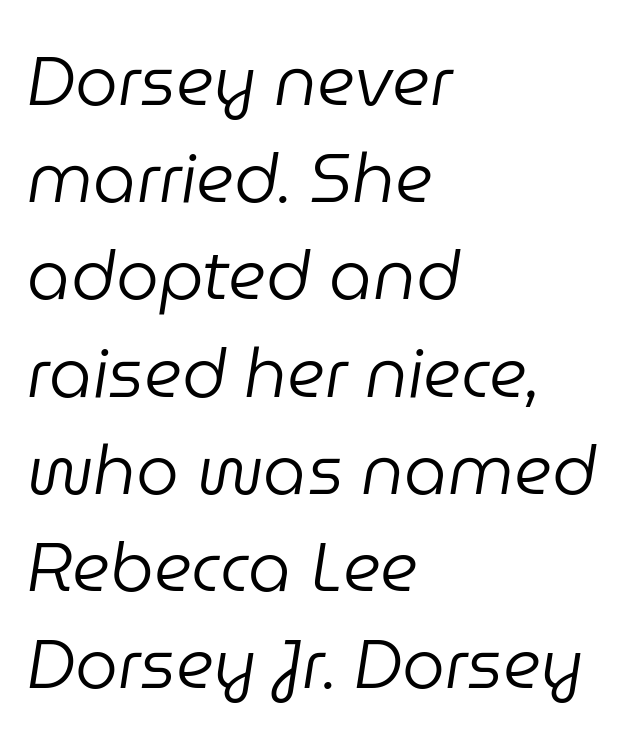
Q: Is the text bold? A: No.
Q: Is the text italic (slanted)? A: Yes, it leans right by about 9 degrees.
Q: Is the text underlined? A: No.
Q: How is the paragraph aligned? A: Left-aligned.
Q: Is the spacing between letters normal or unusually wide? A: Normal.
Q: Is the spacing between lines tight, normal or loose? A: Normal.
Q: Width (condensed, normal, or wide)? A: Normal.
Q: Stroke contrast? A: Low.
Q: x-height? A: Medium.
Q: Monospaced? A: No.
